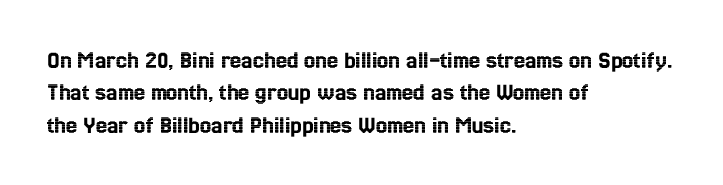
Q: Is the text italic (slanted)? A: No, it is upright.
Q: Is the text underlined? A: No.
Q: How is the paragraph aligned? A: Left-aligned.
Q: Is the spacing between letters normal or unusually wide? A: Normal.
Q: Is the spacing between lines tight, normal or loose? A: Normal.
